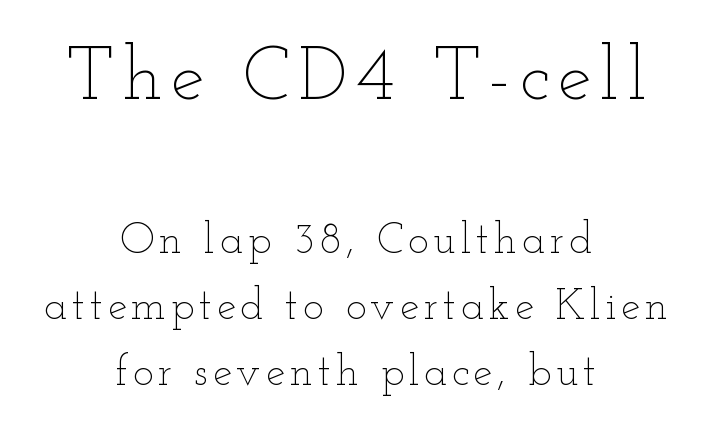
The image shows 76 px thin, wide type, upright; set centered, normal line spacing (1.54x), not underlined; the first (top) block is 1.77x larger; low stroke contrast and a small x-height.
